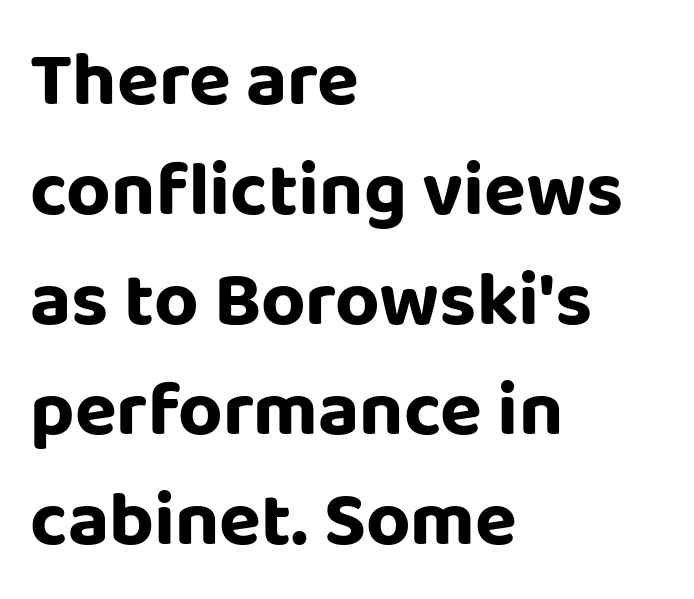
The image shows 77 px sans-serif type, upright; set left-aligned, normal line spacing (1.43x), normal letter spacing, not underlined; low stroke contrast and a large x-height.
